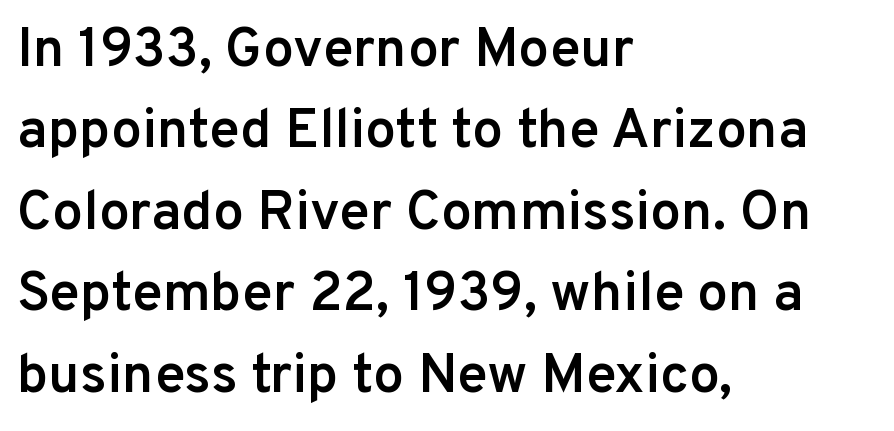
{"serif": "no", "italic": "no", "bold": "semi", "weight": "semibold", "width": "normal", "stroke_contrast": "low", "x_height": "medium", "monospaced": "no", "underline": "no", "align": "left", "line_spacing": "normal", "line_spacing_ratio": 1.48, "letter_spacing": "normal", "letter_spacing_em": 0.0, "glyph_px": 55}
